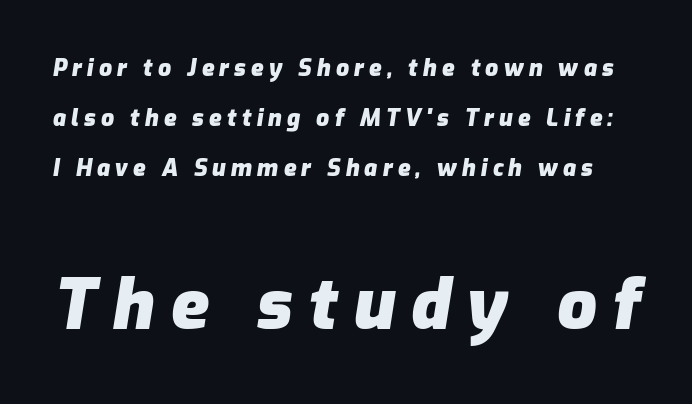
Q: Is the text bold? A: Yes.
Q: Is the text italic (slanted)? A: Yes, it leans right by about 9 degrees.
Q: Is the text underlined? A: No.
Q: Is the spacing between letters normal or unusually wide? A: Unusually wide.
Q: Is the spacing between lines tight, normal or loose? A: Loose.
Q: Which block of text is set in a larger size, the first (top) or the second (bottom)? A: The second (bottom) one.
Q: Width (condensed, normal, or wide)? A: Normal.
Q: Stroke contrast? A: Low.
Q: x-height? A: Medium.
Q: Monospaced? A: No.
